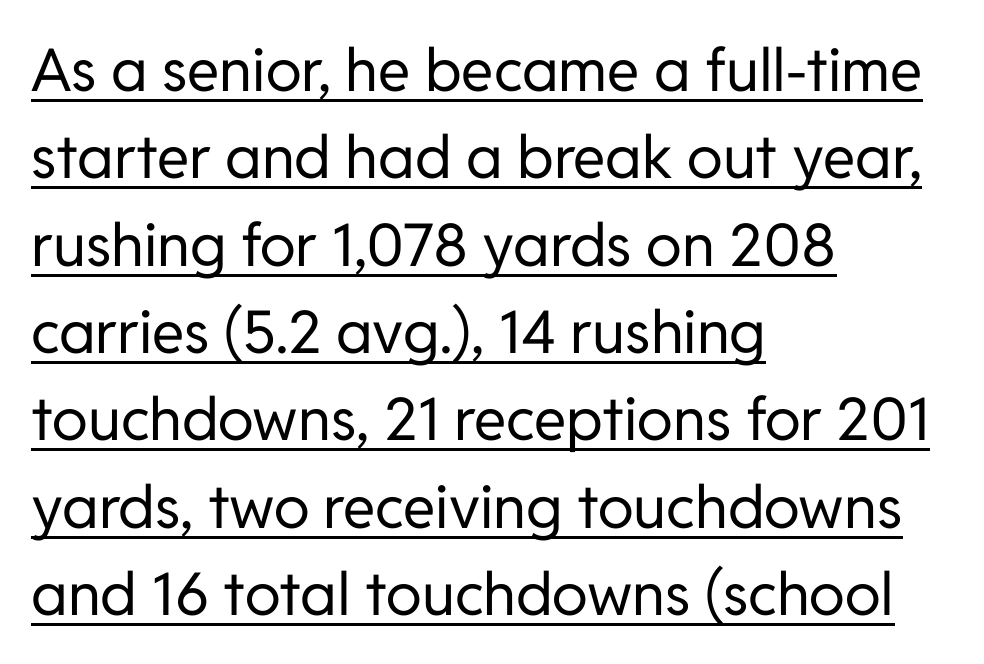
Q: Is the text bold? A: No.
Q: Is the text italic (slanted)? A: No, it is upright.
Q: Is the typeface a serif or a sans-serif typeface? A: Sans-serif.
Q: Is the text underlined? A: Yes.
Q: How is the paragraph aligned? A: Left-aligned.
Q: Is the spacing between letters normal or unusually wide? A: Normal.
Q: Is the spacing between lines tight, normal or loose? A: Normal.
Q: Width (condensed, normal, or wide)? A: Normal.
Q: Stroke contrast? A: Low.
Q: x-height? A: Medium.
Q: Monospaced? A: No.
